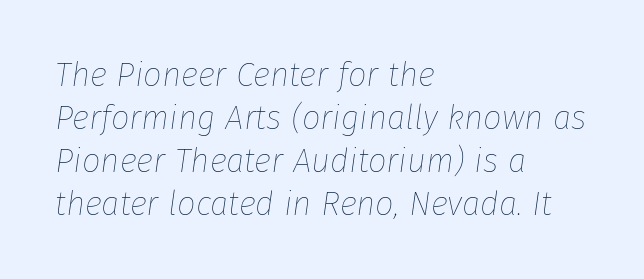
How would I describe the line gaps? Plain and ordinary. Between one letter and the next there's only the usual sliver of space. Spacing verdict: proportional, widths tailored to each character. The text carries the slant typical of an italic or oblique font.
